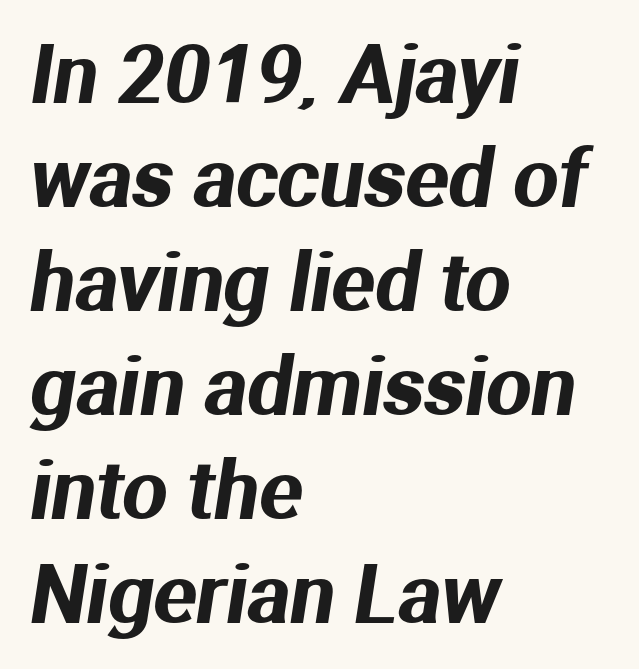
Normally led — the rows are evenly, conventionally spaced. Do the characters align in a grid? No, the font is proportional. Nope, no serifs anywhere on these letters. There is no visible air inserted between adjacent glyphs.
